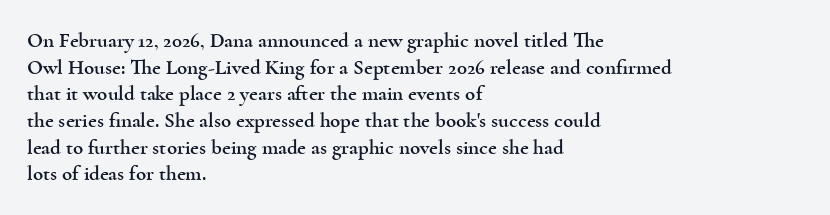
Q: Is the text italic (slanted)? A: No, it is upright.
Q: Is the text underlined? A: No.
Q: How is the paragraph aligned? A: Left-aligned.
Q: Is the spacing between letters normal or unusually wide? A: Normal.
Q: Is the spacing between lines tight, normal or loose? A: Normal.
